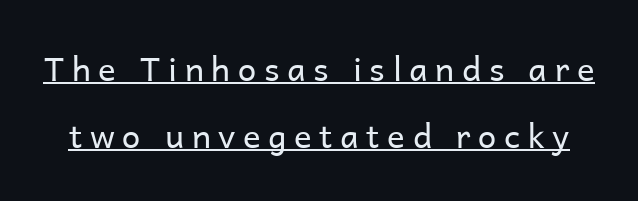
{"serif": "no", "italic": "no", "bold": "no", "weight": "regular", "width": "normal", "stroke_contrast": "low", "x_height": "medium", "monospaced": "no", "underline": "yes", "line_spacing": "loose", "line_spacing_ratio": 2.03, "letter_spacing": "wide", "letter_spacing_em": 0.23, "glyph_px": 33}
